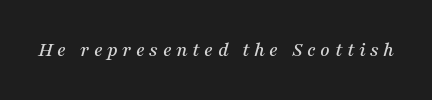
Only glyphs here, with clear space below each row. Spacing between characters has been opened up far beyond the box default. Rendered with sloped, italic letterforms.
